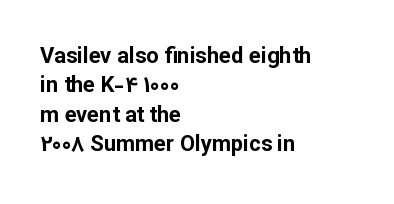
Q: Is the text bold? A: Yes.
Q: Is the text italic (slanted)? A: No, it is upright.
Q: Is the text underlined? A: No.
Q: How is the paragraph aligned? A: Left-aligned.
Q: Is the spacing between letters normal or unusually wide? A: Normal.
Q: Is the spacing between lines tight, normal or loose? A: Normal.
